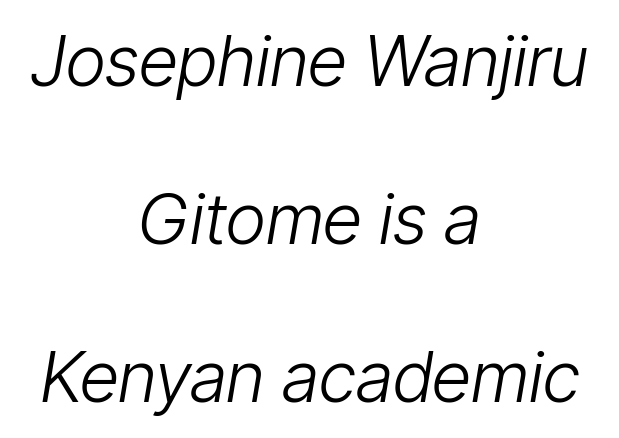
Q: Is the text bold? A: No.
Q: Is the text italic (slanted)? A: Yes, it leans right by about 9 degrees.
Q: Is the text underlined? A: No.
Q: How is the paragraph aligned? A: Centered.
Q: Is the spacing between letters normal or unusually wide? A: Normal.
Q: Is the spacing between lines tight, normal or loose? A: Loose.
Q: Width (condensed, normal, or wide)? A: Condensed.
Q: Stroke contrast? A: Low.
Q: x-height? A: Medium.
Q: Monospaced? A: No.
